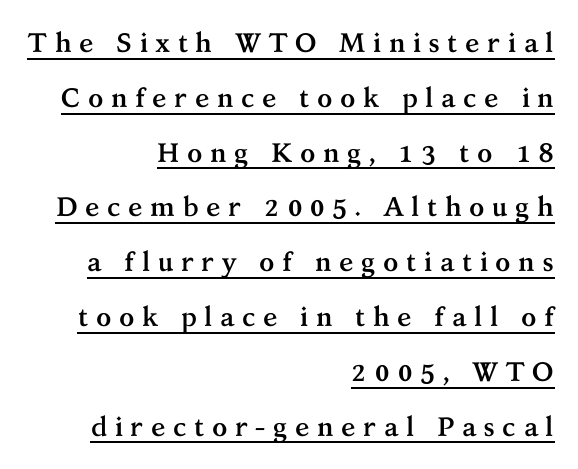
Rendered with straight, roman letterforms. These lines are set flush right with a ragged left edge. The letters are spread apart with noticeably loose tracking. Line spacing here is loose. Check the space under the baseline: a stroke is drawn there.
